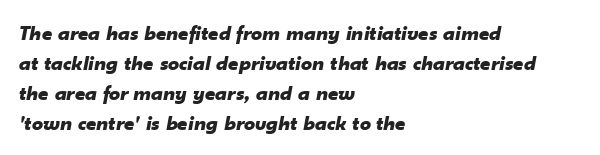
Q: Is the text bold? A: Yes.
Q: Is the text italic (slanted)? A: Yes, it leans right by about 10 degrees.
Q: Is the text underlined? A: No.
Q: How is the paragraph aligned? A: Left-aligned.
Q: Is the spacing between letters normal or unusually wide? A: Normal.
Q: Is the spacing between lines tight, normal or loose? A: Normal.
